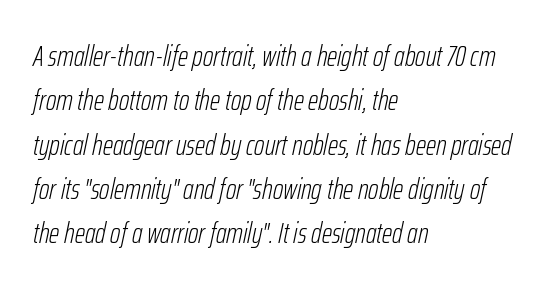
The image shows 29 px light, condensed type, italic (leaning right); set left-aligned, normal line spacing (1.53x), normal letter spacing, not underlined; low stroke contrast and a medium x-height.
